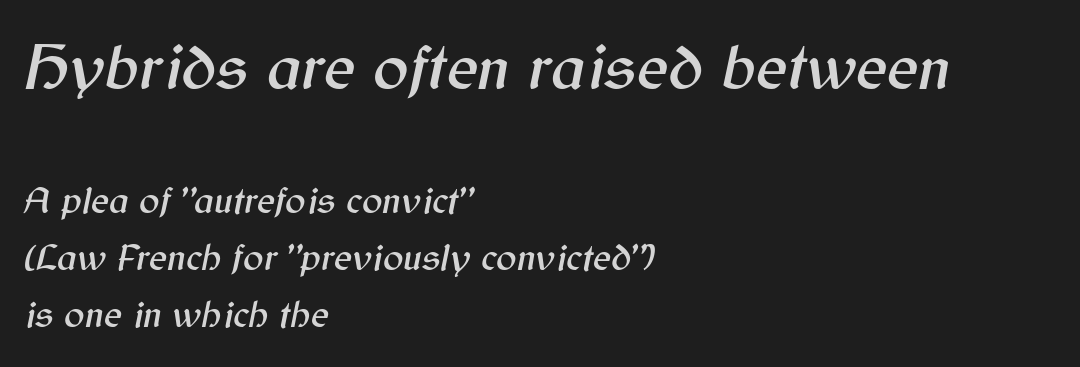
Type without underlining. Style check: oblique. The compositor pushed each line to the left boundary. Visually, the top section dominates because its glyphs are scaled up. In terms of letterspacing, this is plain default setting.
